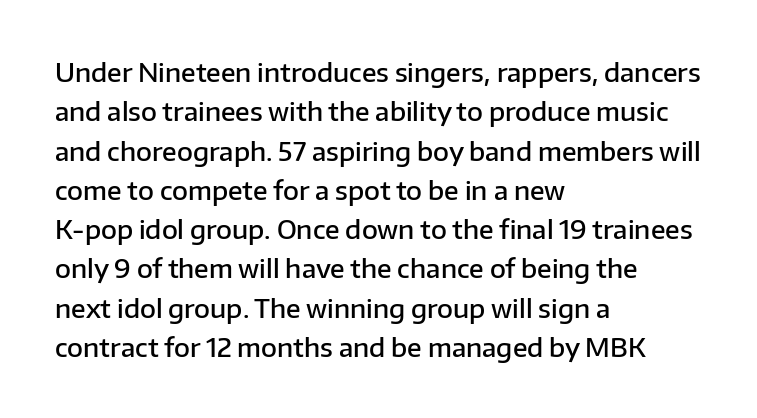
Layout note: lines flush left. The rendering uses a moderate line-height, typical for paragraphs. The typography opts for an upright posture over an oblique one. Weight check: semibold — heavier than regular, not quite bold. The area under the type is left untouched.
